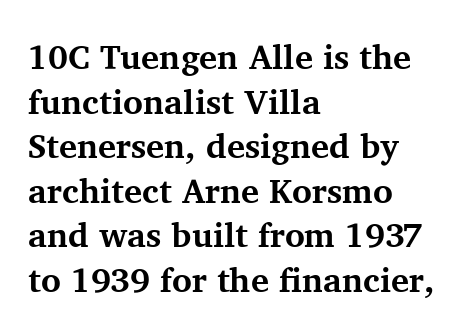
{"serif": "yes", "italic": "no", "bold": "yes", "weight": "bold", "width": "normal", "stroke_contrast": "medium", "x_height": "medium", "monospaced": "no", "underline": "no", "align": "left", "line_spacing": "normal", "line_spacing_ratio": 1.31, "letter_spacing": "normal", "letter_spacing_em": 0.0, "glyph_px": 34}
